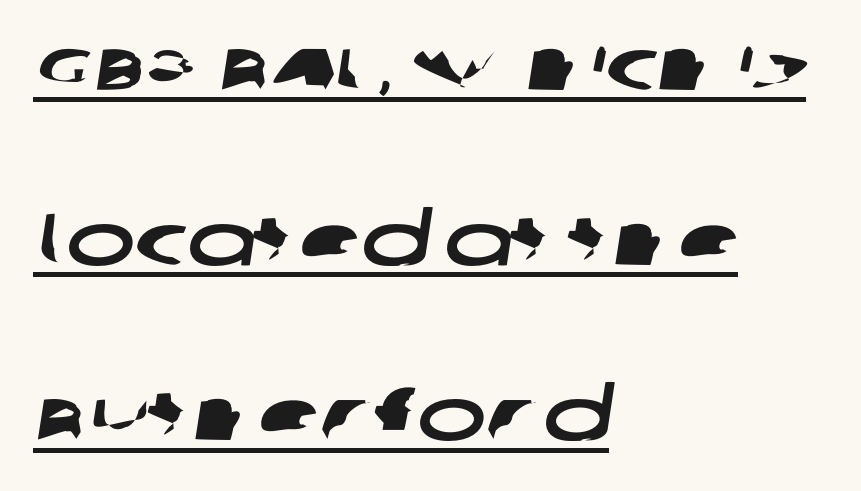
Q: Is the typeface a serif or a sans-serif typeface? A: Sans-serif.
Q: Is the text underlined? A: Yes.
Q: How is the paragraph aligned? A: Left-aligned.
Q: Is the spacing between letters normal or unusually wide? A: Normal.
Q: Is the spacing between lines tight, normal or loose? A: Loose.
Q: Width (condensed, normal, or wide)? A: Wide.
Q: Stroke contrast? A: Low.
Q: x-height? A: Large.
Q: Monospaced? A: No.
